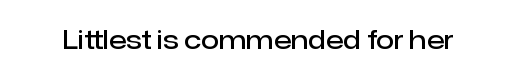
The image shows 26 px text type, upright; set normal letter spacing, not underlined.
